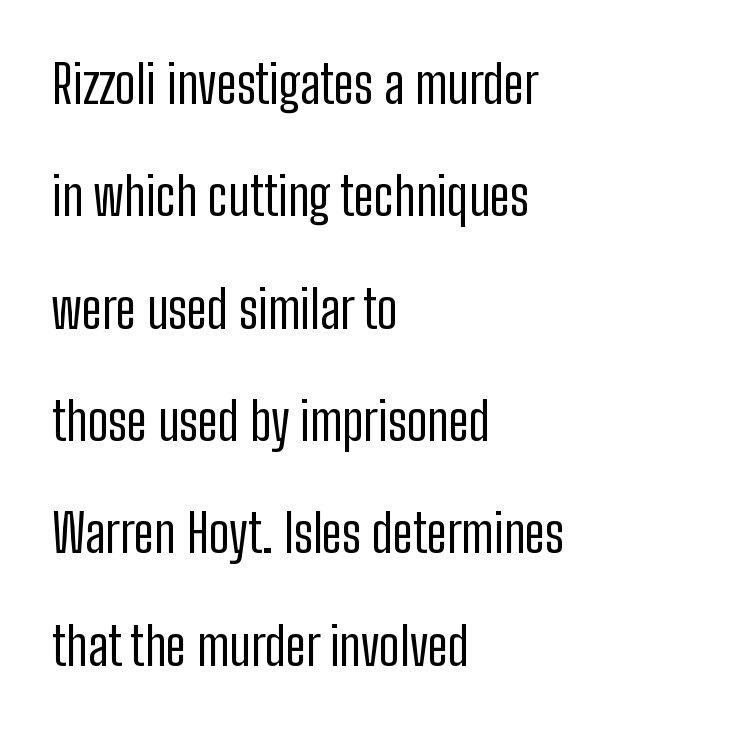
This rendering uses left alignment, leaving the right contour irregular. Rows of type keep a wide berth in the vertical direction. The type is set solid horizontally, with unmodified tracking. This rendering employs a face without finishing strokes, i.e., a sans-serif.
